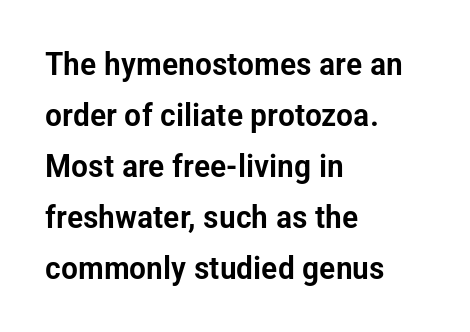
{"serif": "no", "italic": "no", "width": "condensed", "stroke_contrast": "low", "x_height": "medium", "monospaced": "no", "underline": "no", "align": "left", "line_spacing": "normal", "line_spacing_ratio": 1.59, "letter_spacing": "normal", "letter_spacing_em": 0.0, "glyph_px": 32}
